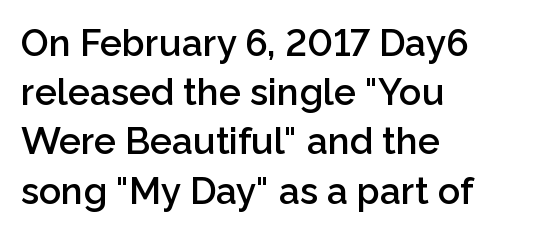
Italic? Not at all — the glyphs are vertical. Stroke thickness is moderately raised; the sample reads as semibold. Is there much room between lines? A standard amount, neither cramped nor airy. Compared with typical body copy, the letter spacing here is the same.
